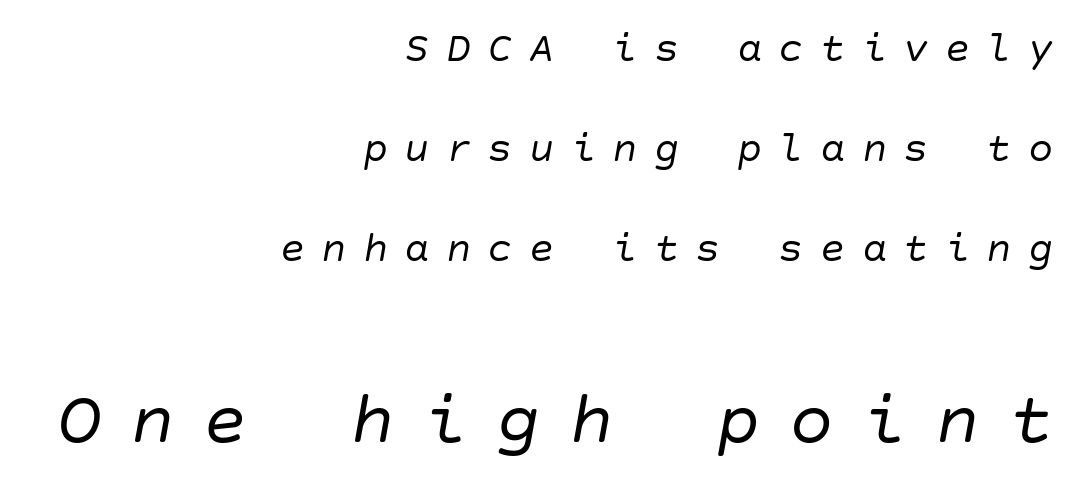
Q: Is the text bold? A: No.
Q: Is the text italic (slanted)? A: Yes, it leans right by about 10 degrees.
Q: Is the text underlined? A: No.
Q: How is the paragraph aligned? A: Right-aligned.
Q: Is the spacing between letters normal or unusually wide? A: Unusually wide.
Q: Is the spacing between lines tight, normal or loose? A: Loose.
Q: Which block of text is set in a larger size, the first (top) or the second (bottom)? A: The second (bottom) one.
Q: Width (condensed, normal, or wide)? A: Normal.
Q: Stroke contrast? A: Low.
Q: x-height? A: Large.
